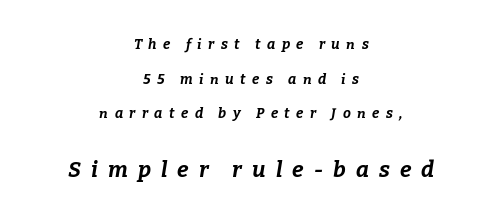
The specimen omits any rule beneath the text block's lines. The passage shown is emphatically bold. Whoever set this made the second block the dominant, larger element. Airy leading.
